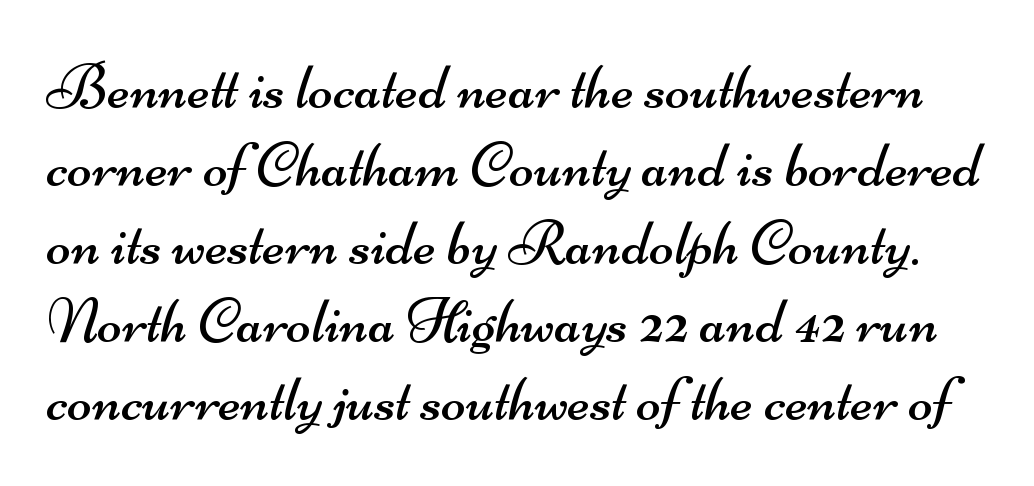
The face used here is proportionally spaced, like ordinary book or web type. Heft: none added — not bold. The specimen omits any rule beneath the text block's lines. Here the glyphs are tracked normally, forming tight word shapes. This is sans-serif lettering, the kind often seen on screens and signage.
